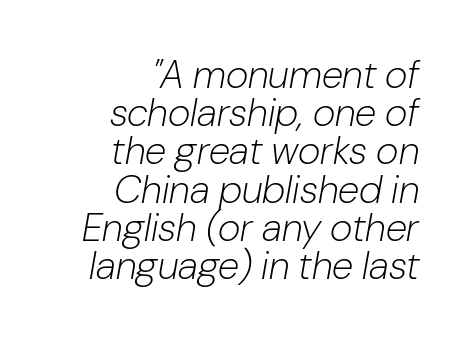
The image shows 39 px light type, italic (leaning right); set right-aligned, tight line spacing (0.98x), normal letter spacing, not underlined; low stroke contrast and a medium x-height.
